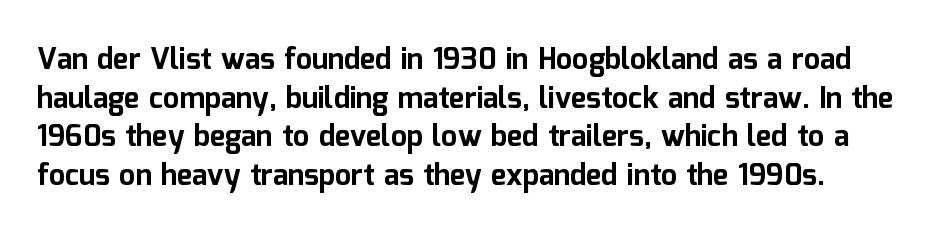
Just letters on the line, the space beneath them empty. The leading is moderate, giving the passage an even texture. The glyphs in this specimen are sans serif. The passage shown has conventional tracking throughout. You can tell it's not italic because the verticals are truly vertical. Note the varied advance widths — an 'i' is clearly narrower than an 'm'.
